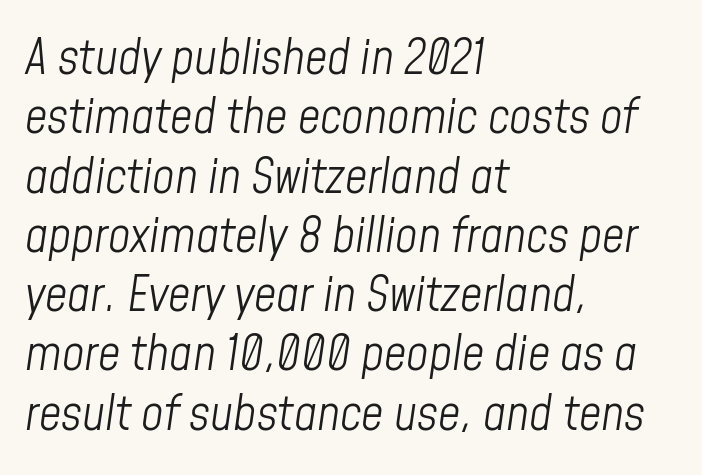
Each letter keeps its own natural width here, so spacing adapts to shape. The baseline area is clear. The font sits on the lighter half of the weight spectrum, regular included. Every character sits at an angle, as italics do.
